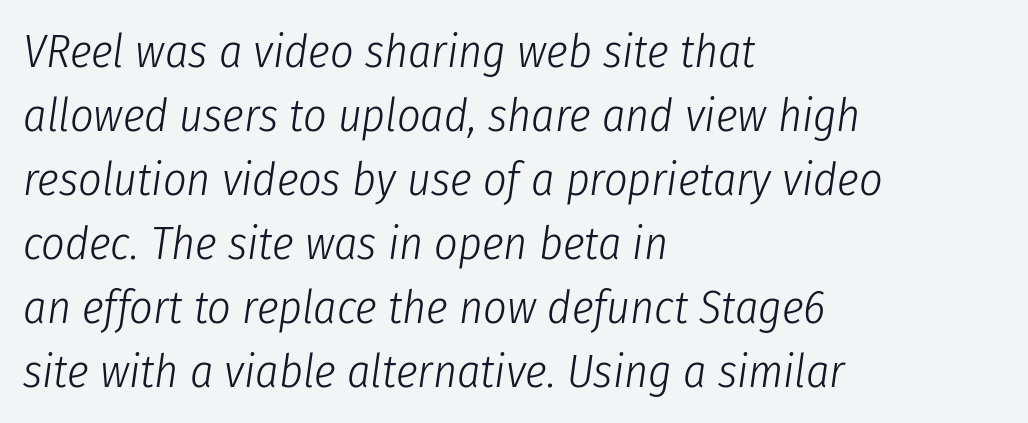
{"italic": "yes", "lean": "right", "slant_degrees": 8, "bold": "no", "weight": "light", "width": "condensed", "stroke_contrast": "low", "x_height": "medium", "monospaced": "no", "underline": "no", "align": "left", "line_spacing": "normal", "line_spacing_ratio": 1.39, "letter_spacing": "normal", "letter_spacing_em": 0.0, "glyph_px": 46}
